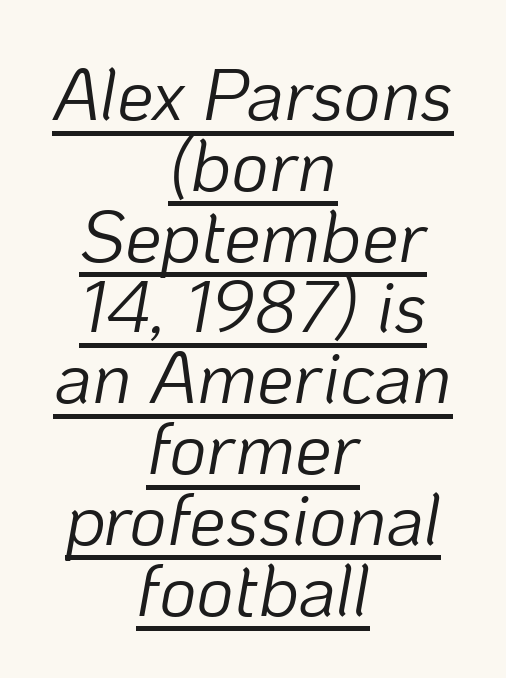
Q: Is the text bold? A: No.
Q: Is the text italic (slanted)? A: Yes, it leans right by about 10 degrees.
Q: Is the text underlined? A: Yes.
Q: How is the paragraph aligned? A: Centered.
Q: Is the spacing between letters normal or unusually wide? A: Normal.
Q: Is the spacing between lines tight, normal or loose? A: Tight.
Q: Width (condensed, normal, or wide)? A: Normal.
Q: Stroke contrast? A: Low.
Q: x-height? A: Medium.
Q: Monospaced? A: No.
